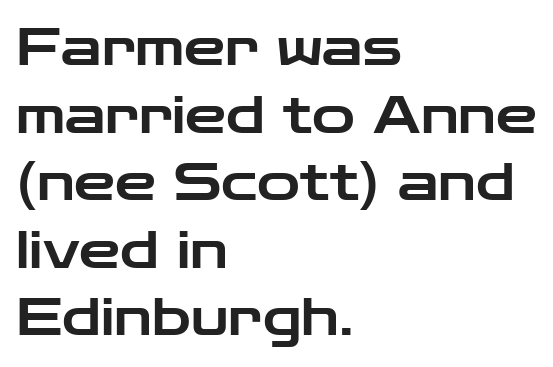
{"serif": "no", "italic": "no", "width": "wide", "stroke_contrast": "low", "x_height": "medium", "monospaced": "no", "underline": "no", "align": "left", "line_spacing": "normal", "line_spacing_ratio": 1.3, "letter_spacing": "normal", "letter_spacing_em": 0.0, "glyph_px": 52}
